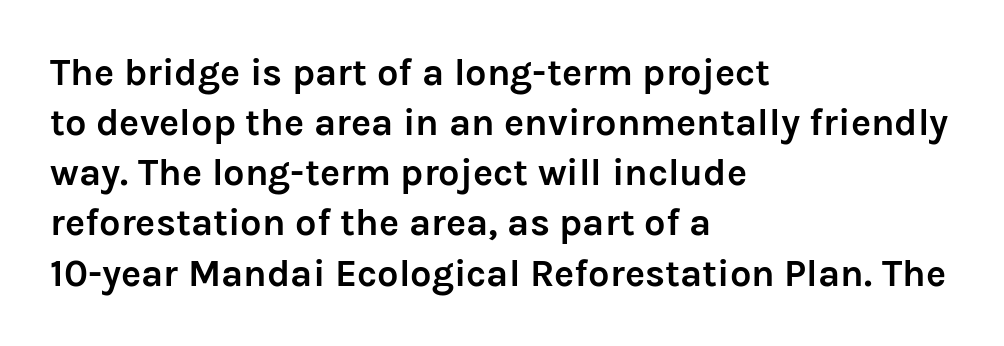
It's the straight-up-and-down kind of type. Character widths vary here, with narrow letters taking less room than wide ones. Horizontal alignment here is leftward, the default for most running prose. This sample keeps an unexceptional amount of space between lines. Font category for this specimen: sans-serif. Honestly, the letter spacing is just normal — you wouldn't notice it.
